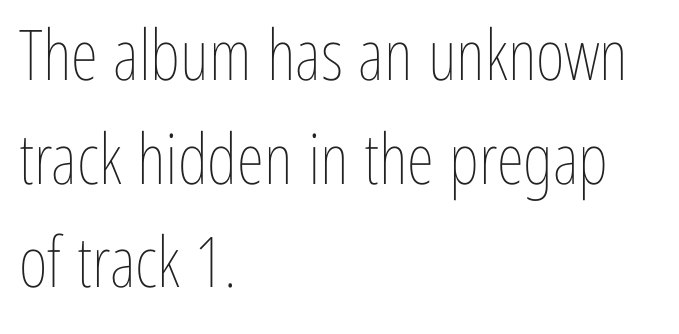
{"italic": "no", "bold": "no", "weight": "thin", "width": "condensed", "stroke_contrast": "low", "x_height": "medium", "monospaced": "no", "underline": "no", "align": "left", "line_spacing": "normal", "line_spacing_ratio": 1.48, "letter_spacing": "normal", "letter_spacing_em": 0.0, "glyph_px": 70}
